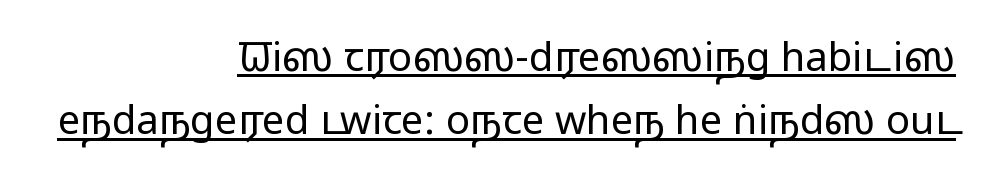
The glyphs are accompanied by a horizontal stroke just below them. Notice how descenders clear the ascenders below comfortably — that's standard leading. Short and long lines alike share a common ending point at right. No feet cap the strokes, marking this as sans-serif type.
